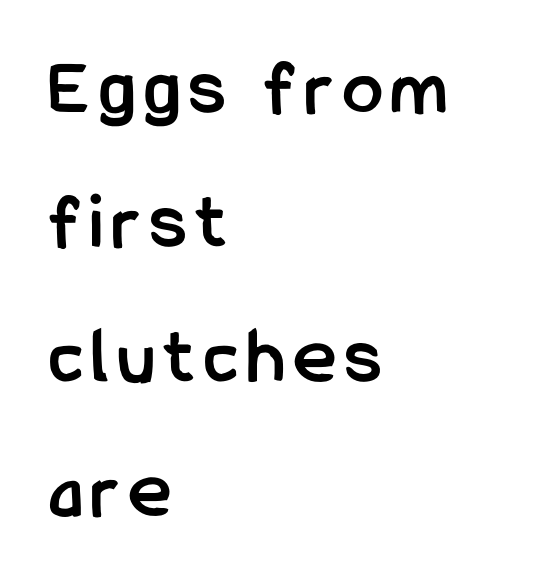
{"serif": "no", "italic": "no", "bold": "yes", "weight": "semibold", "width": "condensed", "stroke_contrast": "low", "x_height": "medium", "monospaced": "no", "underline": "no", "align": "left", "line_spacing": "normal", "line_spacing_ratio": 1.68, "glyph_px": 80}
